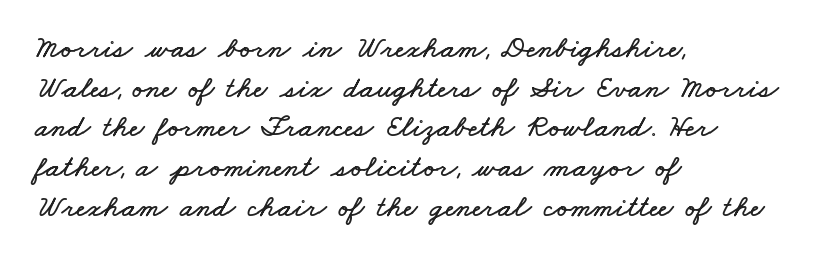
{"width": "wide", "stroke_contrast": "low", "x_height": "small", "monospaced": "no", "underline": "no", "align": "left", "line_spacing": "normal", "line_spacing_ratio": 1.28, "letter_spacing": "normal", "letter_spacing_em": 0.0, "glyph_px": 31}
